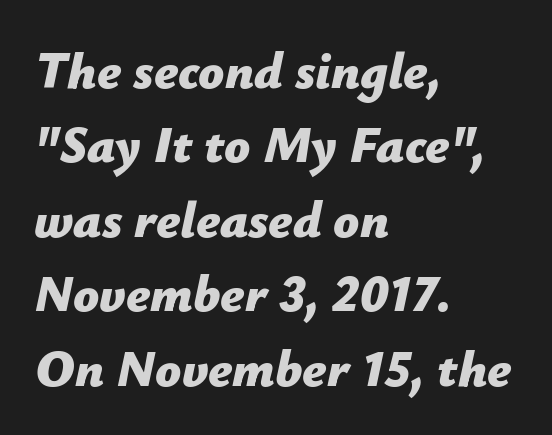
Q: Is the text bold? A: Yes.
Q: Is the text italic (slanted)? A: Yes, it leans right by about 12 degrees.
Q: Is the text underlined? A: No.
Q: How is the paragraph aligned? A: Left-aligned.
Q: Is the spacing between letters normal or unusually wide? A: Normal.
Q: Is the spacing between lines tight, normal or loose? A: Normal.
Q: Width (condensed, normal, or wide)? A: Normal.
Q: Stroke contrast? A: Low.
Q: x-height? A: Medium.
Q: Monospaced? A: No.
